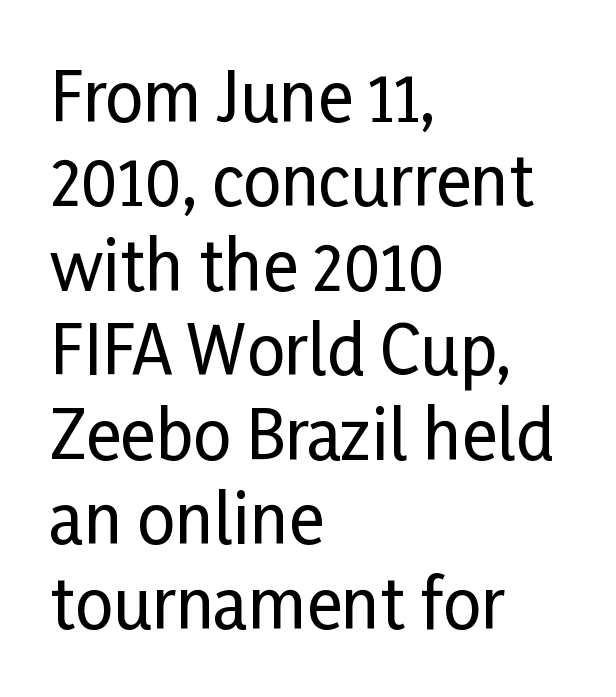
The image shows 67 px condensed sans-serif type, upright; set left-aligned, normal line spacing (1.26x), normal letter spacing, not underlined; low stroke contrast and a medium x-height.
